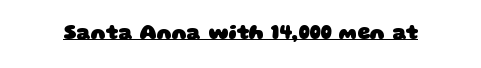
Q: Is the text bold? A: Yes.
Q: Is the text underlined? A: Yes.
Q: Is the spacing between letters normal or unusually wide? A: Normal.
